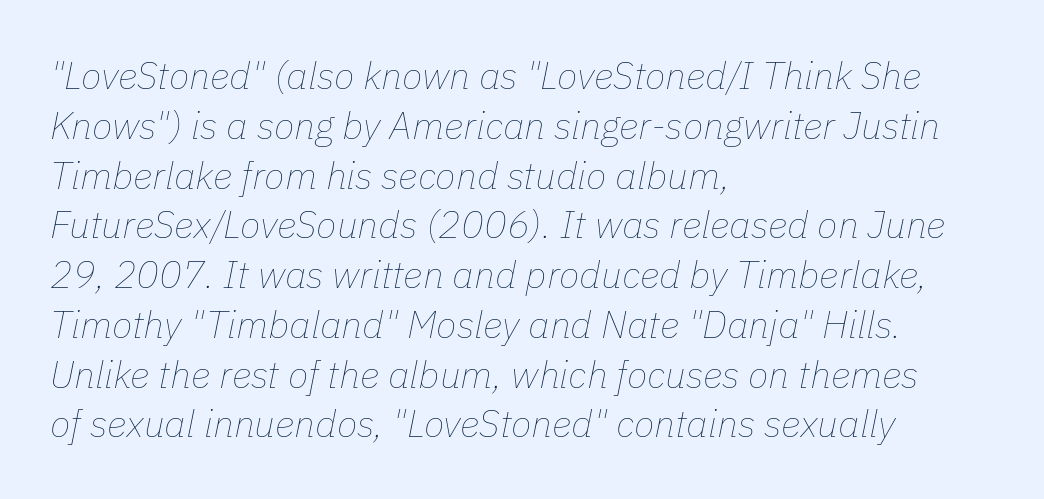
The horizontal fit of the characters is conventional and even. Spacing verdict: proportional, widths tailored to each character. Slanted lettering throughout. The area under the type is left untouched. No heavy texture on the line: the type isn't bold.
